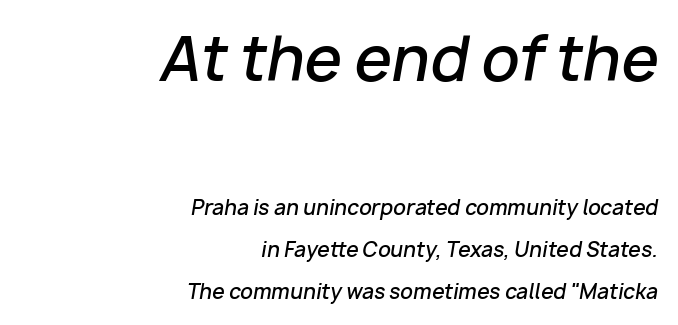
Q: Is the text bold? A: Semi-bold.
Q: Is the text italic (slanted)? A: Yes, it leans right by about 10 degrees.
Q: Is the text underlined? A: No.
Q: How is the paragraph aligned? A: Right-aligned.
Q: Is the spacing between letters normal or unusually wide? A: Normal.
Q: Is the spacing between lines tight, normal or loose? A: Loose.
Q: Which block of text is set in a larger size, the first (top) or the second (bottom)? A: The first (top) one.
Q: Width (condensed, normal, or wide)? A: Normal.
Q: Stroke contrast? A: Low.
Q: x-height? A: Medium.
Q: Monospaced? A: No.
